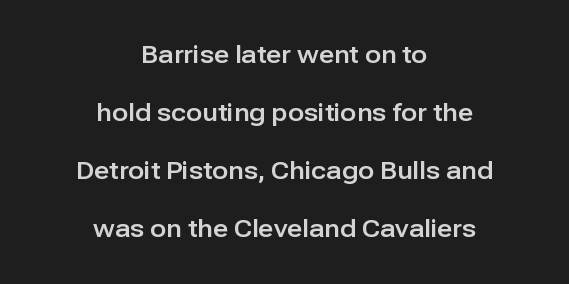
Q: Is the text italic (slanted)? A: No, it is upright.
Q: Is the text underlined? A: No.
Q: How is the paragraph aligned? A: Centered.
Q: Is the spacing between letters normal or unusually wide? A: Normal.
Q: Is the spacing between lines tight, normal or loose? A: Loose.
